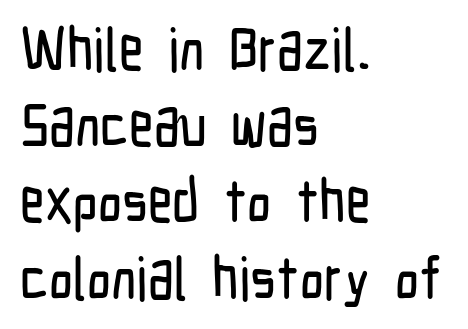
These lines sit exactly where default settings would place them. Spacing verdict: proportional, widths tailored to each character. Italic: no, the glyphs are upright roman. The tracking reads as untouched default to a designer's eye. The font family rendered here belongs to the sans-serif group. Descenders are the only things crossing below the line.
